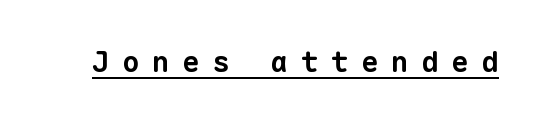
Each letter, wide or thin by design, is forced into the same width here. Each letter's strokes conclude bluntly, with no projecting serifs. This is underlined copy, the kind a proofreader might mark for attention. You'd pick this weight for a headline — it's a proper bold. How are the letters spaced? Widely, with obvious added tracking.
